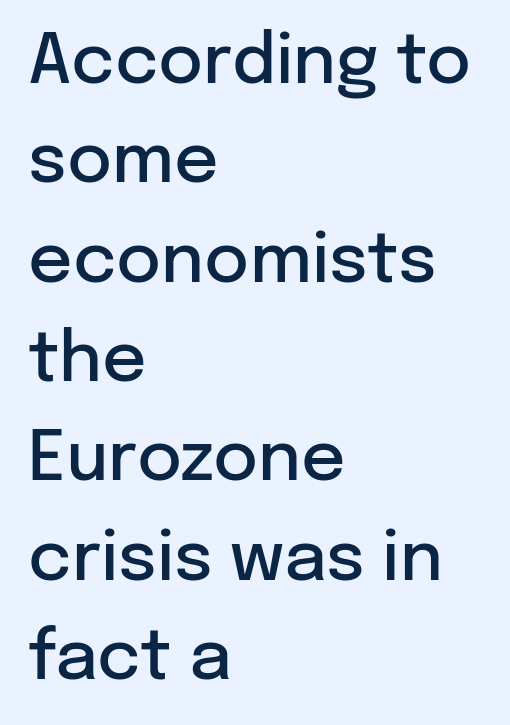
Lines of text with bare space underneath. Whoever set this chose a conventional vertical rhythm. This sample has the flowing, uneven cadence of proportional lettering. Firm but not heavy-handed strokes: this text is semibold. These lines were composed using upright roman letters.
